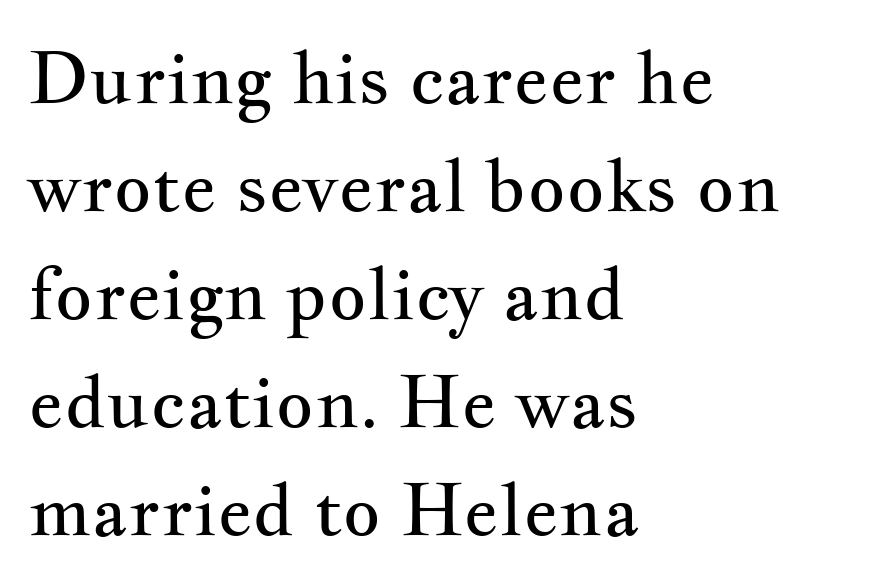
Q: Is the text bold? A: No.
Q: Is the text italic (slanted)? A: No, it is upright.
Q: Is the typeface a serif or a sans-serif typeface? A: Serif.
Q: Is the text underlined? A: No.
Q: How is the paragraph aligned? A: Left-aligned.
Q: Is the spacing between letters normal or unusually wide? A: Normal.
Q: Is the spacing between lines tight, normal or loose? A: Normal.
Q: Width (condensed, normal, or wide)? A: Wide.
Q: Stroke contrast? A: Medium.
Q: x-height? A: Small.
Q: Monospaced? A: No.
